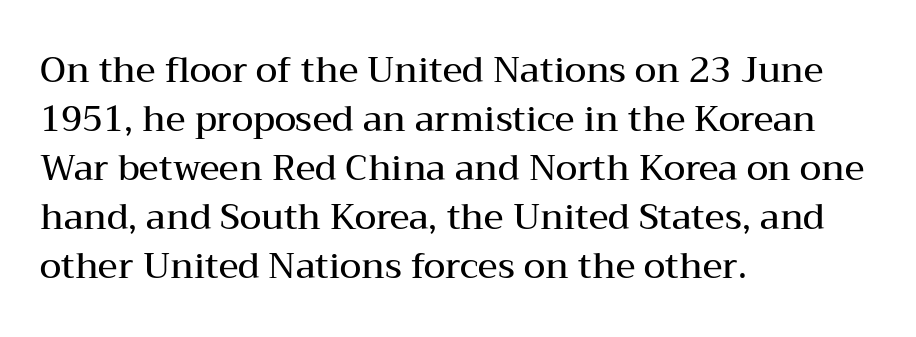
In terms of weight, the rendering is demibold, just under bold. Character widths vary here, with narrow letters taking less room than wide ones. A serif font was chosen for this passage. These lines are set flush left with a ragged right edge. Inter-character spacing is left at the font's built-in metrics.
